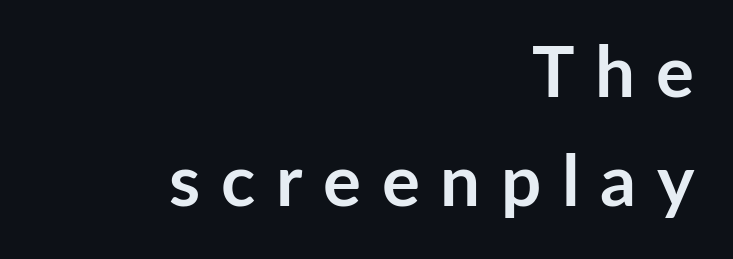
{"serif": "no", "italic": "no", "bold": "yes", "weight": "semibold", "width": "normal", "stroke_contrast": "low", "x_height": "medium", "monospaced": "no", "underline": "no", "align": "right", "line_spacing": "normal", "line_spacing_ratio": 1.53, "letter_spacing": "wide", "letter_spacing_em": 0.29, "glyph_px": 71}
